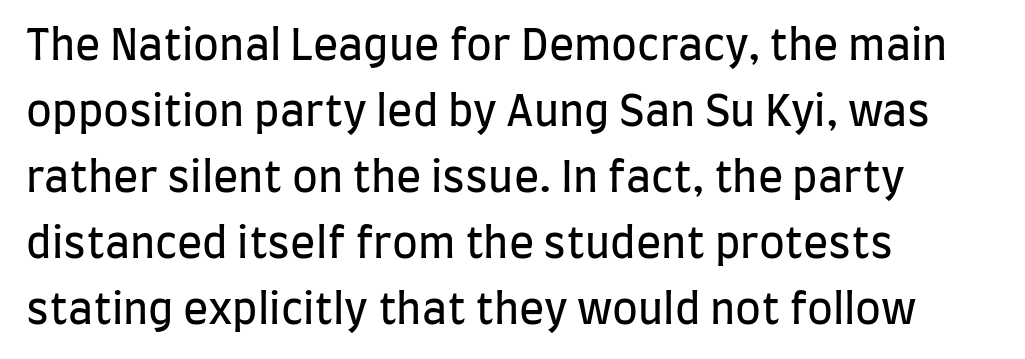
The image shows 42 px regular-weight, condensed sans-serif type, upright; set left-aligned, normal line spacing (1.57x), normal letter spacing, not underlined; low stroke contrast and a large x-height.
